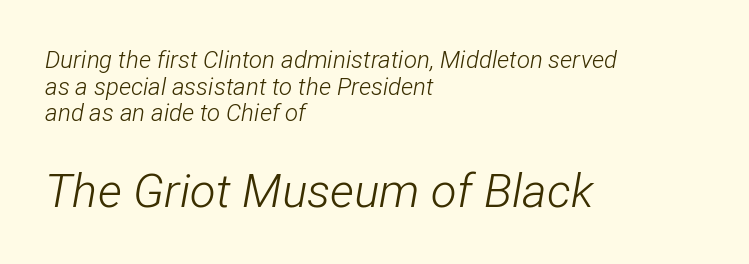
The image shows 47 px light, condensed type, italic (leaning right); set left-aligned, tight line spacing (1.11x), normal letter spacing, not underlined; the second (bottom) block is 1.96x larger; low stroke contrast and a medium x-height.
